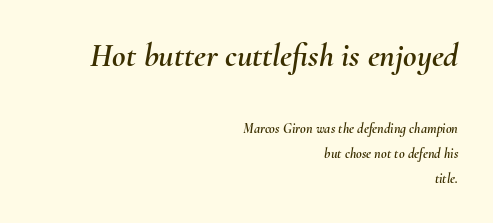
The image shows 33 px text type, italic (leaning right); set right-aligned, line spacing 1.78x, normal letter spacing, not underlined; the first (top) block is 2.36x larger; medium stroke contrast and a small x-height.
